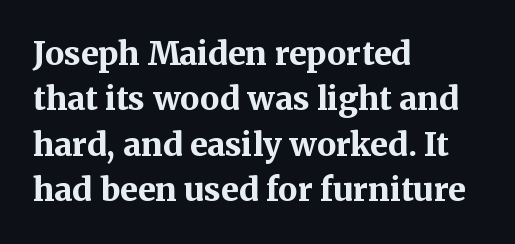
Do the letters lean? They stand straight. The face used here is proportionally spaced, like ordinary book or web type. Vertically, the passage feels balanced, rows spaced as you'd expect. Are there feet on the stems? There are — it's a serif. Caption: multi-line text, flush left, ragged right. The baseline area is clear.
